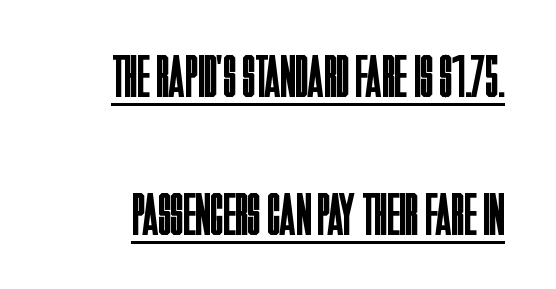
{"serif": "no", "italic": "no", "bold": "no", "weight": "regular", "width": "condensed", "stroke_contrast": "low", "x_height": "large", "monospaced": "no", "underline": "yes", "line_spacing": "loose", "line_spacing_ratio": 2.3, "letter_spacing": "normal", "letter_spacing_em": 0.0, "glyph_px": 60}
